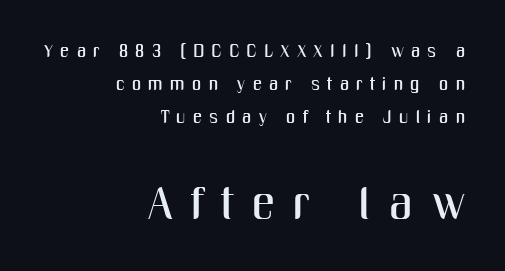
{"serif": "no", "italic": "no", "width": "condensed", "stroke_contrast": "medium", "x_height": "medium", "monospaced": "no", "underline": "no", "align": "right", "line_spacing_ratio": 1.84, "letter_spacing": "wide", "letter_spacing_em": 0.4, "larger_block": "second", "size_ratio": 2.56, "glyph_px": 46}
